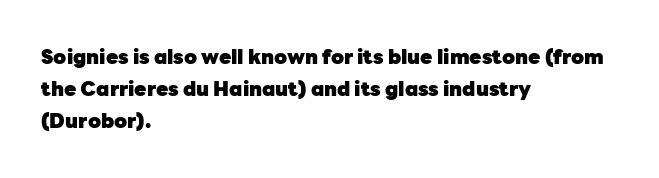
{"italic": "no", "bold": "yes", "underline": "no", "align": "left", "line_spacing": "normal", "line_spacing_ratio": 1.59, "letter_spacing": "normal", "letter_spacing_em": 0.0, "glyph_px": 20}
